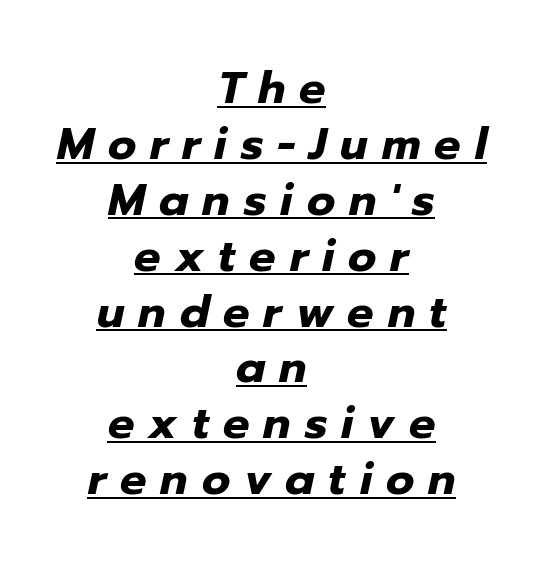
{"italic": "yes", "lean": "right", "slant_degrees": 12, "bold": "yes", "weight": "heavy", "width": "normal", "stroke_contrast": "low", "x_height": "medium", "monospaced": "no", "underline": "yes", "align": "center", "line_spacing": "normal", "line_spacing_ratio": 1.27, "letter_spacing": "wide", "letter_spacing_em": 0.32, "glyph_px": 44}
